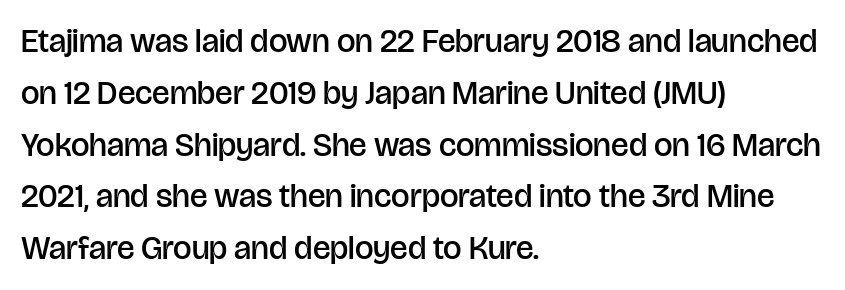
The passage is arranged the way most books set body copy — flush left. Heft: intermediate — a semibold. The typography opts for an upright posture over an oblique one. These lines are composed in type without serifs. Underline: absent.
